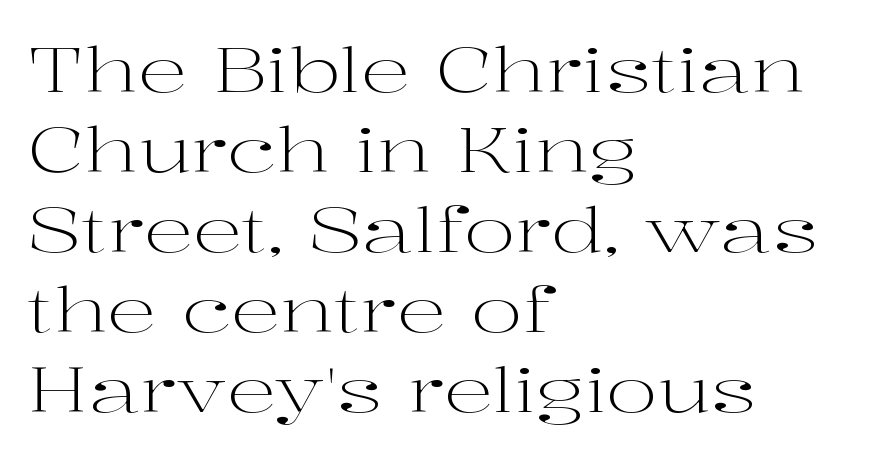
The image shows 62 px light, wide serif type, upright; set left-aligned, normal line spacing (1.29x), normal letter spacing, not underlined; high stroke contrast and a medium x-height.
